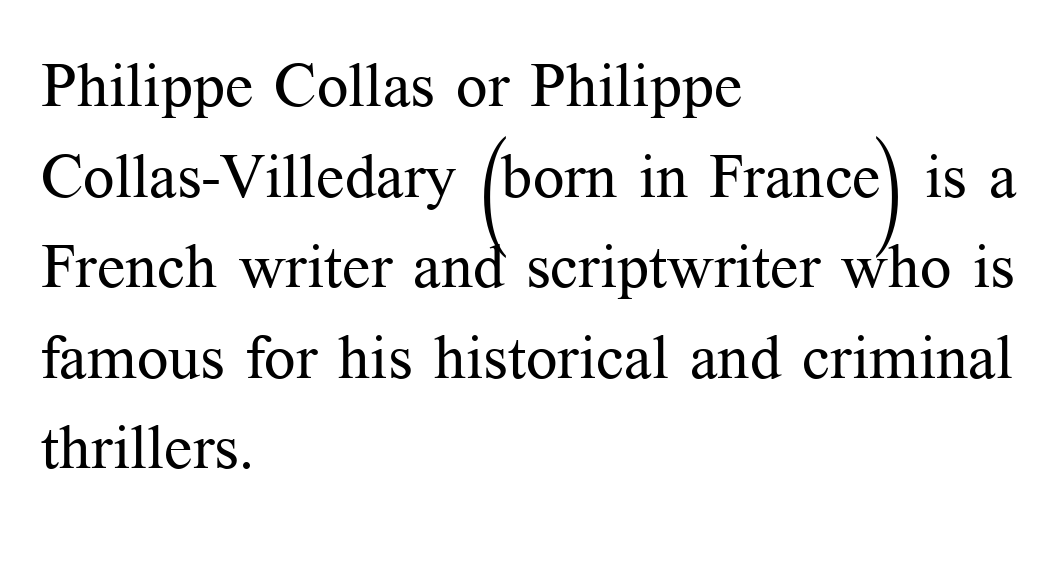
{"serif": "yes", "italic": "no", "bold": "no", "weight": "regular", "width": "normal", "stroke_contrast": "medium", "x_height": "medium", "monospaced": "no", "underline": "no", "align": "left", "line_spacing": "normal", "line_spacing_ratio": 1.46, "letter_spacing": "normal", "letter_spacing_em": 0.0, "glyph_px": 62}
